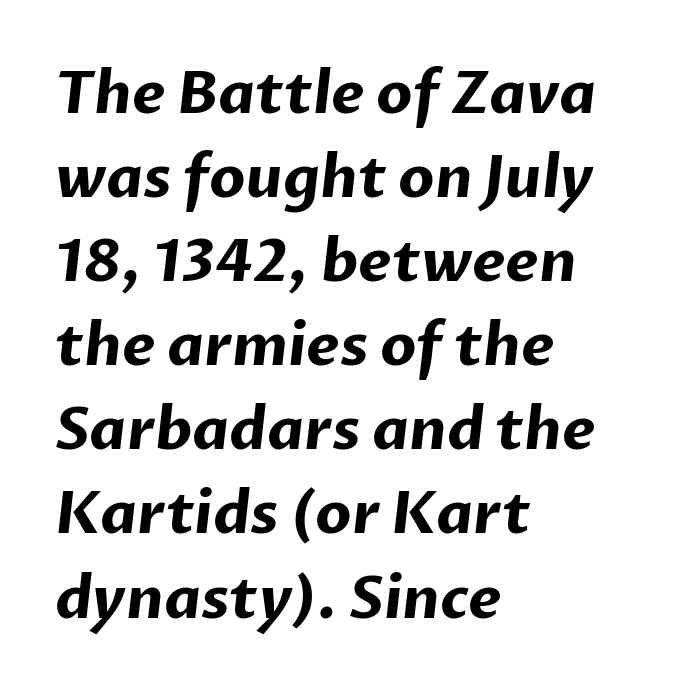
Nothing sits at the stroke ends, so this counts as sans-serif. The passage shown stacks its lines at a standard gap. This sample uses plain, unmodified letter spacing. These lines are rendered in a variable-pitch font. Notice how thick the strokes are: this is what a full bold looks like.
